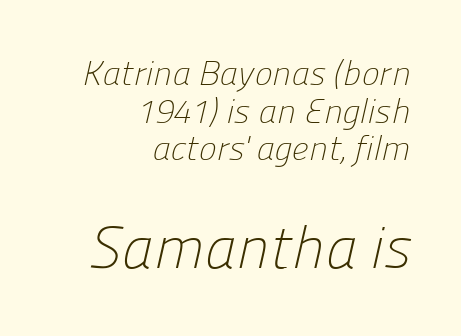
Stroke terminals: plain, sans-serif. Between one letter and the next there's only the usual sliver of space. Leading is clearly below the norm, producing a dense column. Beneath every word, the page is bare. Casual observation: everything's shoved over to the right.
